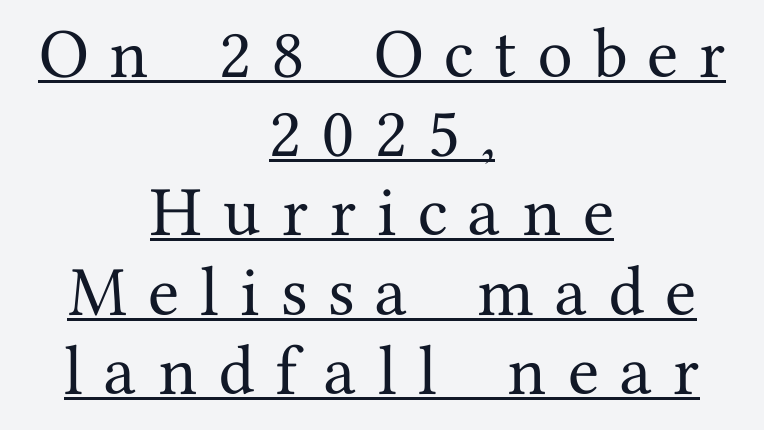
The image shows 57 px serif type, upright; set centered, normal line spacing (1.39x), unusually wide letter spacing (+0.37 em), underlined; medium stroke contrast and a medium x-height.
